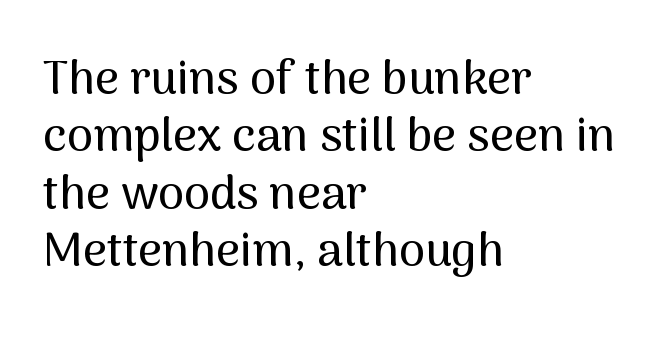
The image shows 47 px sans-serif type, upright; set left-aligned, line spacing 1.22x, normal letter spacing, not underlined; medium stroke contrast and a medium x-height.
